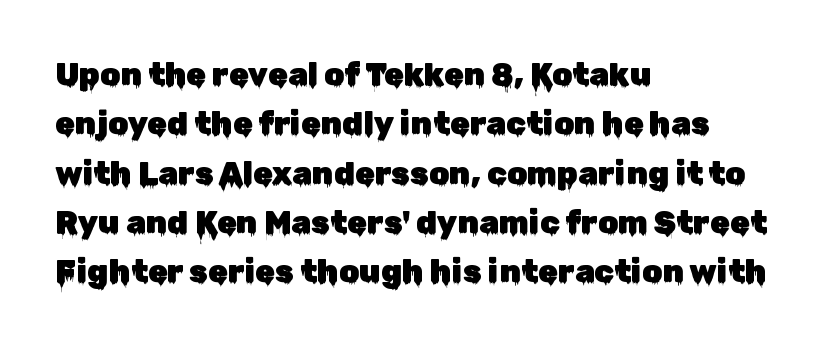
The image shows 32 px sans-serif type, upright; set left-aligned, normal line spacing (1.54x), normal letter spacing, not underlined; low stroke contrast and a medium x-height.
